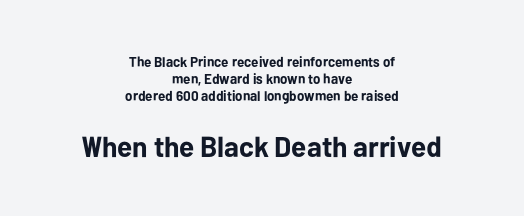
The image shows 29 px bold sans-serif type, upright; set centered, line spacing 1.23x, normal letter spacing, not underlined; the second (bottom) block is 2.07x larger; low stroke contrast and a medium x-height.
